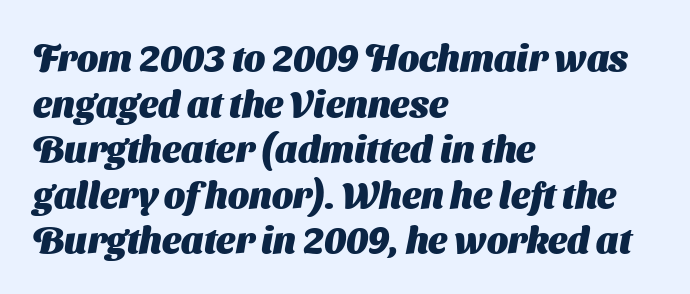
Q: Is the text bold? A: Yes.
Q: Is the typeface a serif or a sans-serif typeface? A: Sans-serif.
Q: Is the text underlined? A: No.
Q: How is the paragraph aligned? A: Left-aligned.
Q: Is the spacing between letters normal or unusually wide? A: Normal.
Q: Width (condensed, normal, or wide)? A: Normal.
Q: Stroke contrast? A: Medium.
Q: x-height? A: Medium.
Q: Monospaced? A: No.
